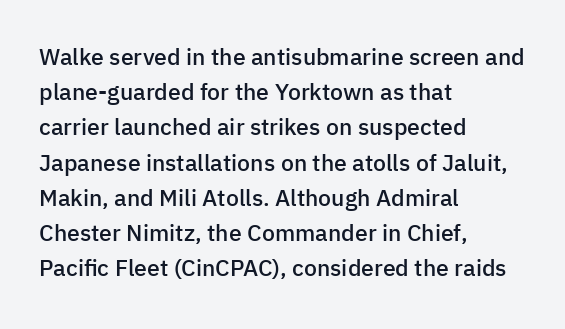
Summary of weight: moderately heavy, a semibold. You could call the tracking neutral — neither tight nor loose. Unmarked baselines from the first word to the last. Quick note: interline space is typical.
